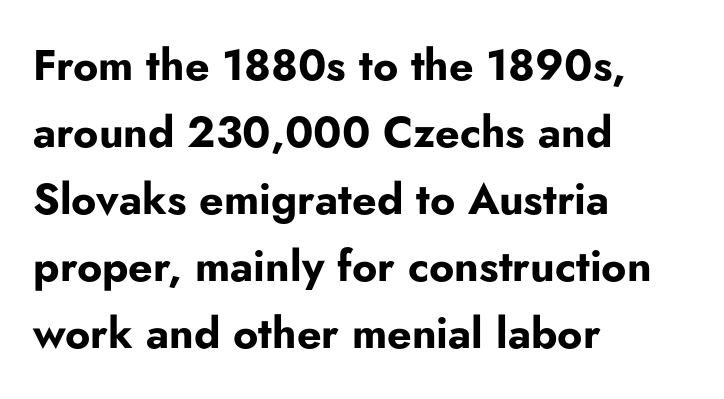
Q: Is the text bold? A: Yes.
Q: Is the text italic (slanted)? A: No, it is upright.
Q: Is the typeface a serif or a sans-serif typeface? A: Sans-serif.
Q: Is the text underlined? A: No.
Q: How is the paragraph aligned? A: Left-aligned.
Q: Is the spacing between letters normal or unusually wide? A: Normal.
Q: Is the spacing between lines tight, normal or loose? A: Normal.
Q: Width (condensed, normal, or wide)? A: Normal.
Q: Stroke contrast? A: Low.
Q: x-height? A: Small.
Q: Monospaced? A: No.
